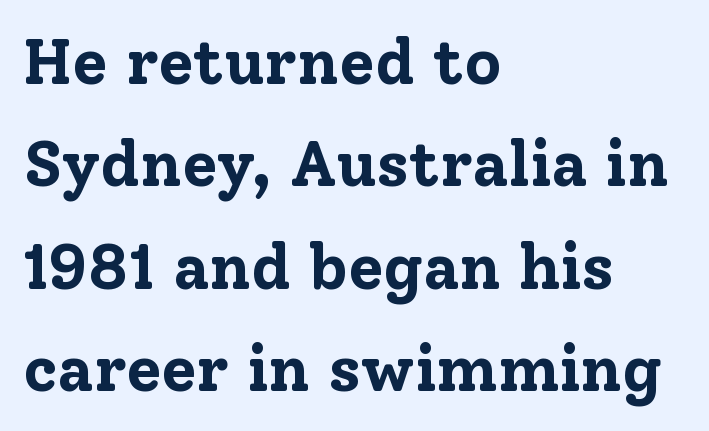
{"serif": "yes", "italic": "no", "bold": "yes", "weight": "bold", "width": "normal", "stroke_contrast": "low", "x_height": "medium", "monospaced": "no", "underline": "no", "align": "left", "line_spacing": "normal", "line_spacing_ratio": 1.6, "letter_spacing": "normal", "letter_spacing_em": 0.0, "glyph_px": 64}
